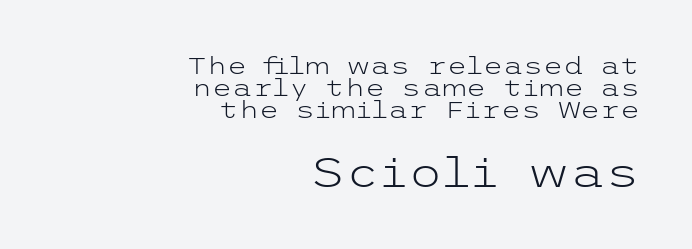
The horizontal fit of the characters is conventional and even. Every row of glyphs terminates at an identical x-position on the right. Type without underlining. Stroke terminals: plain, sans-serif.
